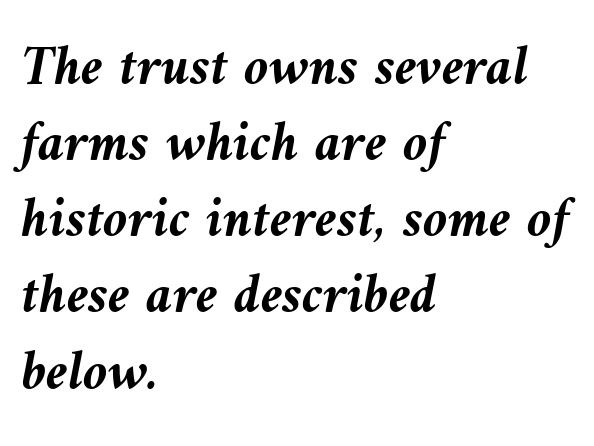
Q: Is the text bold? A: Yes.
Q: Is the text italic (slanted)? A: Yes, it leans left by about 9 degrees.
Q: Is the text underlined? A: No.
Q: How is the paragraph aligned? A: Left-aligned.
Q: Is the spacing between letters normal or unusually wide? A: Normal.
Q: Is the spacing between lines tight, normal or loose? A: Normal.
Q: Width (condensed, normal, or wide)? A: Normal.
Q: Stroke contrast? A: Medium.
Q: x-height? A: Medium.
Q: Monospaced? A: No.
